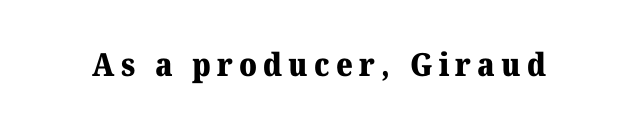
{"serif": "yes", "italic": "no", "bold": "yes", "weight": "heavy", "width": "normal", "stroke_contrast": "medium", "x_height": "medium", "monospaced": "no", "underline": "no", "glyph_px": 32}
